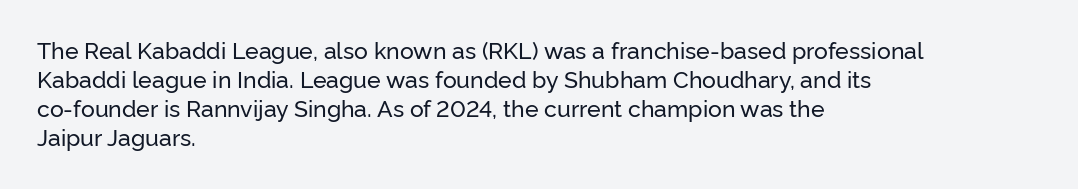
Q: Is the text italic (slanted)? A: No, it is upright.
Q: Is the text underlined? A: No.
Q: How is the paragraph aligned? A: Left-aligned.
Q: Is the spacing between letters normal or unusually wide? A: Normal.
Q: Is the spacing between lines tight, normal or loose? A: Normal.
